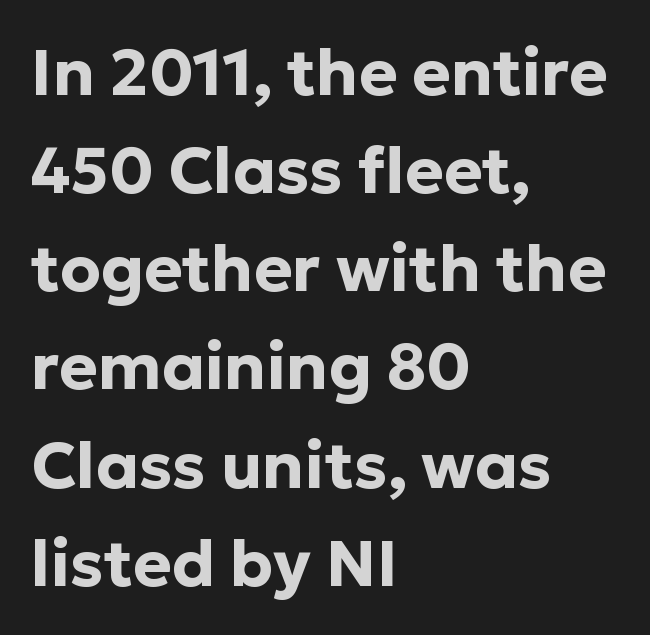
{"serif": "no", "italic": "no", "bold": "yes", "weight": "bold", "width": "normal", "stroke_contrast": "low", "x_height": "medium", "monospaced": "no", "underline": "no", "align": "left", "line_spacing": "normal", "line_spacing_ratio": 1.51, "letter_spacing": "normal", "letter_spacing_em": 0.0, "glyph_px": 65}
